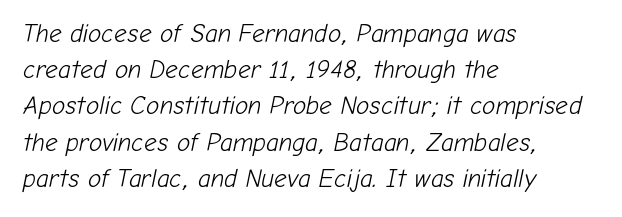
{"italic": "yes", "lean": "right", "slant_degrees": 12, "bold": "no", "underline": "no", "align": "left", "line_spacing": "normal", "line_spacing_ratio": 1.45, "letter_spacing": "normal", "letter_spacing_em": 0.0, "glyph_px": 25}
